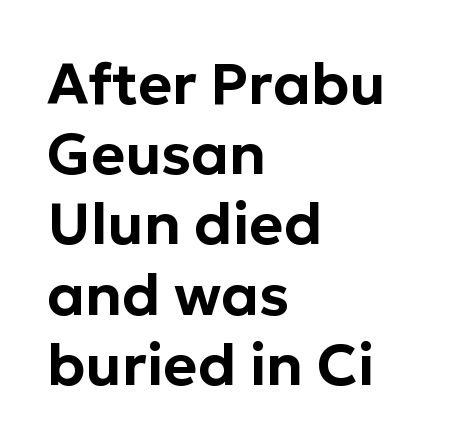
The image shows 58 px sans-serif type, upright; set left-aligned, line spacing 1.21x, normal letter spacing, not underlined; low stroke contrast and a medium x-height.
